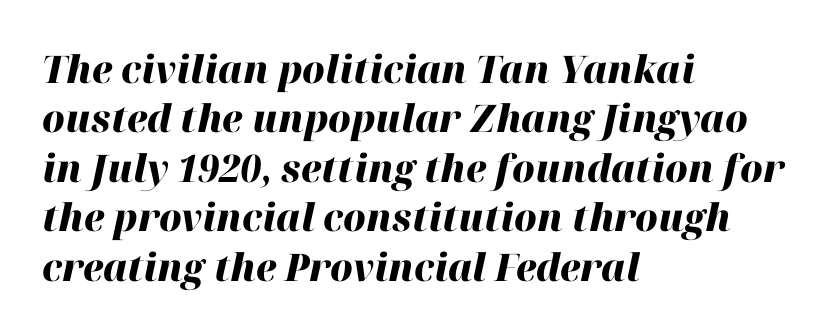
Note the varied advance widths — an 'i' is clearly narrower than an 'm'. Tracking here is standard; glyphs follow each other at the usual distance. The specimen omits any rule beneath the text block's lines. Strong, thick strokes mark this as bold type. This block has exactly the height ordinary leading produces.
